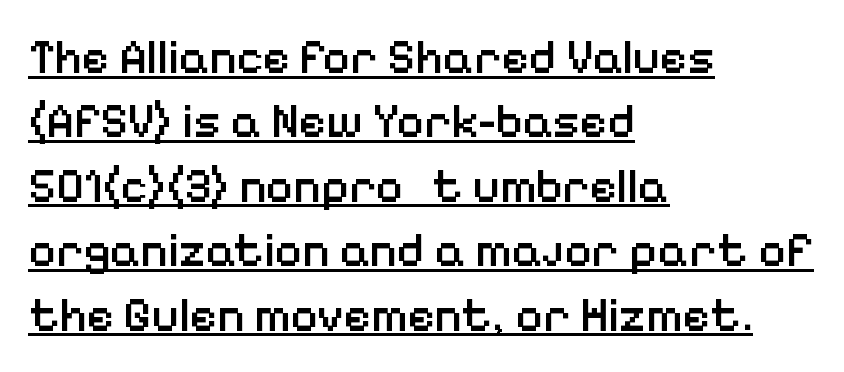
The type is set solid horizontally, with unmodified tracking. The glyphs have the mass of a demibold cut, below bold. Each line starts at the same left margin while the right side varies. Character widths vary here, with narrow letters taking less room than wide ones. The string is rendered with underlining switched on.
